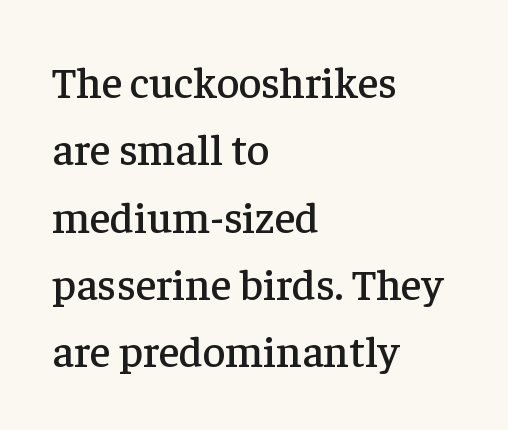
The image shows 44 px serif type, upright; set left-aligned, normal line spacing (1.53x), normal letter spacing, not underlined; low stroke contrast and a medium x-height.
